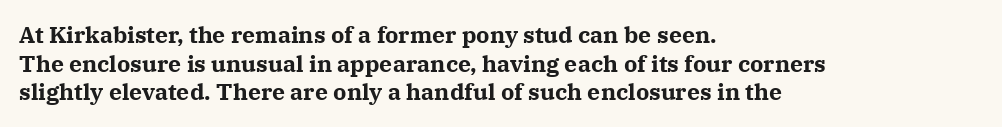
{"italic": "no", "bold": "yes", "underline": "no", "align": "left", "line_spacing": "normal", "line_spacing_ratio": 1.25, "letter_spacing": "normal", "letter_spacing_em": 0.0, "glyph_px": 23}
